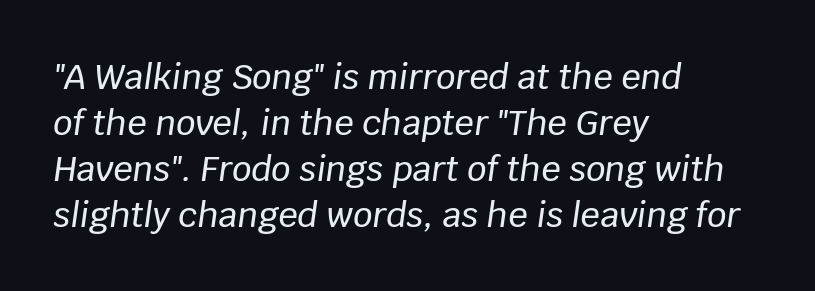
{"italic": "yes", "lean": "right", "slant_degrees": 8, "width": "normal", "stroke_contrast": "low", "x_height": "large", "monospaced": "no", "underline": "no", "align": "left", "line_spacing": "normal", "line_spacing_ratio": 1.35, "letter_spacing": "normal", "letter_spacing_em": 0.0, "glyph_px": 34}
